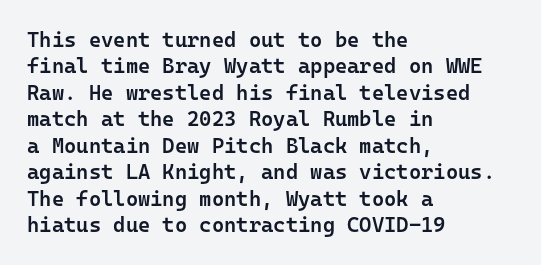
{"italic": "no", "bold": "semi", "underline": "no", "align": "left", "line_spacing": "normal", "line_spacing_ratio": 1.26, "letter_spacing": "normal", "letter_spacing_em": 0.0, "glyph_px": 21}
